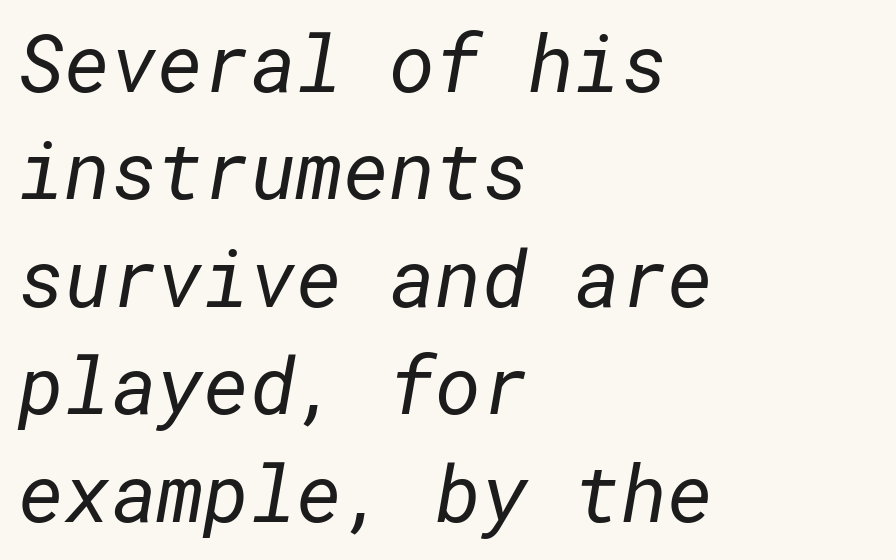
{"serif": "no", "bold": "no", "weight": "regular", "width": "normal", "stroke_contrast": "low", "x_height": "medium", "underline": "no", "align": "left", "line_spacing": "normal", "line_spacing_ratio": 1.36, "letter_spacing": "normal", "letter_spacing_em": 0.0, "glyph_px": 79}
